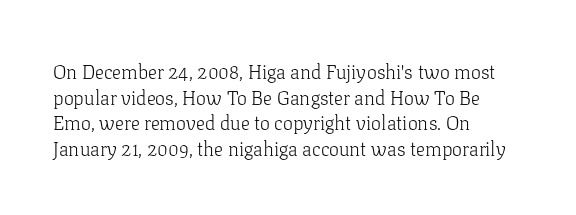
Q: Is the text bold? A: No.
Q: Is the text italic (slanted)? A: No, it is upright.
Q: Is the text underlined? A: No.
Q: How is the paragraph aligned? A: Left-aligned.
Q: Is the spacing between letters normal or unusually wide? A: Normal.
Q: Is the spacing between lines tight, normal or loose? A: Normal.
